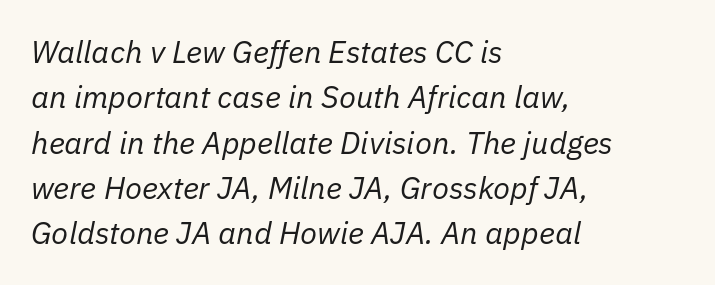
Weight: regular or lighter. Look at the tracking — it's just the regular setting, nothing added. Observe the lean: these are italic letterforms. The rendering uses a moderate line-height, typical for paragraphs.
